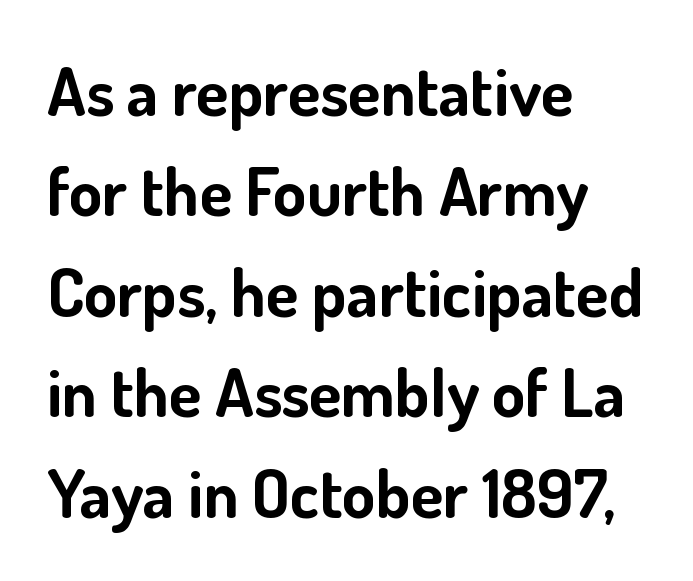
The image shows 67 px bold sans-serif type, upright; set left-aligned, normal line spacing (1.5x), normal letter spacing, not underlined; low stroke contrast and a small x-height.
